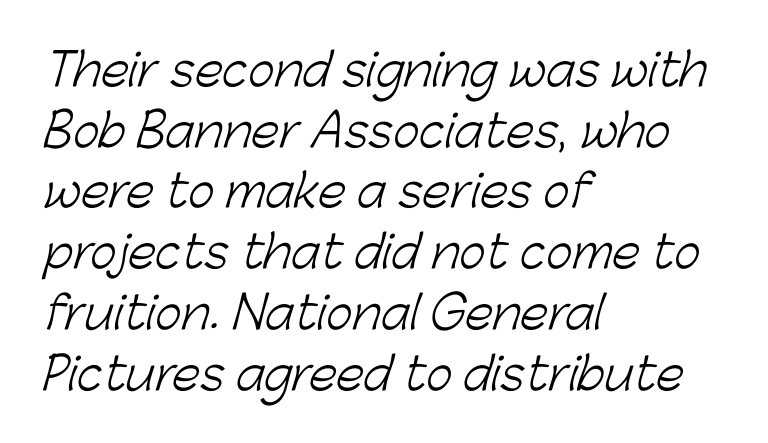
The image shows 45 px light sans-serif type; set left-aligned, normal line spacing (1.35x), normal letter spacing, not underlined; low stroke contrast and a medium x-height.
